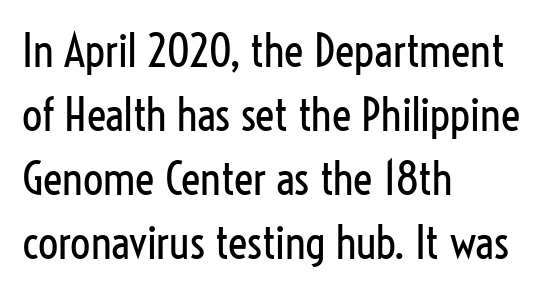
Q: Is the text bold? A: No.
Q: Is the text italic (slanted)? A: No, it is upright.
Q: Is the typeface a serif or a sans-serif typeface? A: Sans-serif.
Q: Is the text underlined? A: No.
Q: How is the paragraph aligned? A: Left-aligned.
Q: Is the spacing between letters normal or unusually wide? A: Normal.
Q: Is the spacing between lines tight, normal or loose? A: Normal.
Q: Width (condensed, normal, or wide)? A: Condensed.
Q: Stroke contrast? A: Low.
Q: x-height? A: Medium.
Q: Monospaced? A: No.
